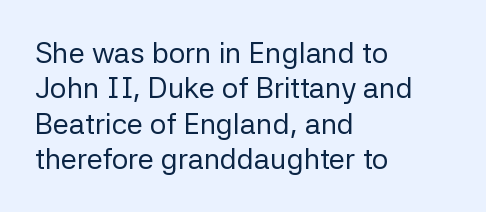
Nope, not italic — everything's standing straight. The letterforms sit shoulder to shoulder at normal distance. No extra ink here — the face is not bold. Check under the words: just untouched page. The text block is weighted toward the left margin, trailing off unevenly rightward. You could not count columns in this text — the font is proportionally spaced.
